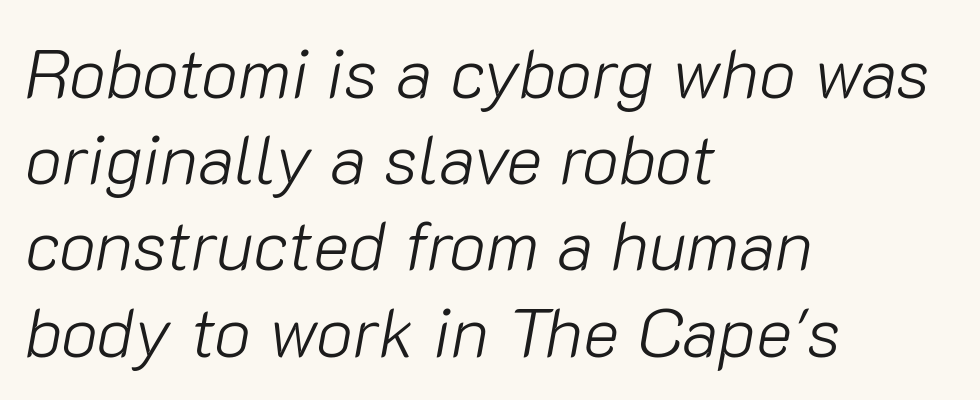
{"italic": "yes", "lean": "right", "slant_degrees": 10, "bold": "no", "weight": "light", "width": "normal", "stroke_contrast": "low", "x_height": "medium", "monospaced": "no", "underline": "no", "align": "left", "line_spacing": "normal", "line_spacing_ratio": 1.25, "letter_spacing": "normal", "letter_spacing_em": 0.0, "glyph_px": 69}
